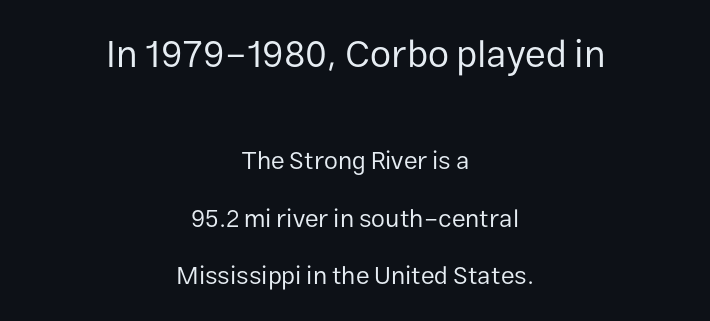
Q: Is the text bold? A: No.
Q: Is the text italic (slanted)? A: No, it is upright.
Q: Is the typeface a serif or a sans-serif typeface? A: Sans-serif.
Q: Is the text underlined? A: No.
Q: How is the paragraph aligned? A: Centered.
Q: Is the spacing between letters normal or unusually wide? A: Normal.
Q: Is the spacing between lines tight, normal or loose? A: Loose.
Q: Which block of text is set in a larger size, the first (top) or the second (bottom)? A: The first (top) one.
Q: Width (condensed, normal, or wide)? A: Normal.
Q: Stroke contrast? A: Low.
Q: x-height? A: Medium.
Q: Monospaced? A: No.
